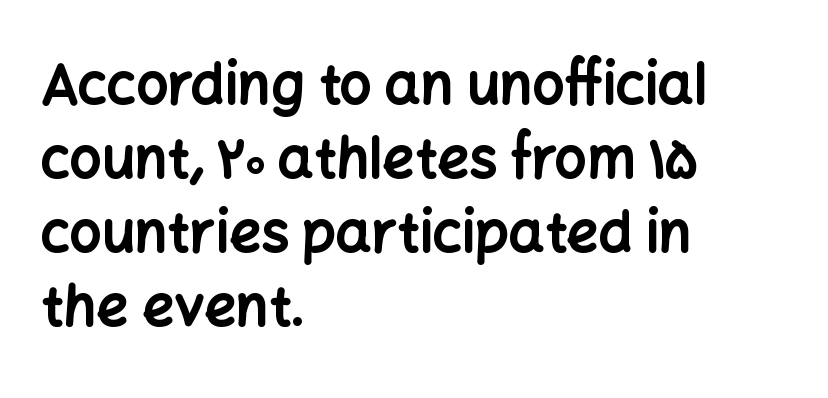
A typesetter would call this proportional, since set widths differ per character. The letters stand straight up with perfectly vertical stems. Type style note: lacks serifs. Just letters on the line, the space beneath them empty.
